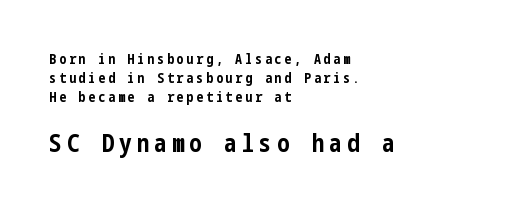
Q: Is the text bold? A: Yes.
Q: Is the text italic (slanted)? A: No, it is upright.
Q: Is the text underlined? A: No.
Q: How is the paragraph aligned? A: Left-aligned.
Q: Is the spacing between letters normal or unusually wide? A: Unusually wide.
Q: Is the spacing between lines tight, normal or loose? A: Normal.
Q: Which block of text is set in a larger size, the first (top) or the second (bottom)? A: The second (bottom) one.
